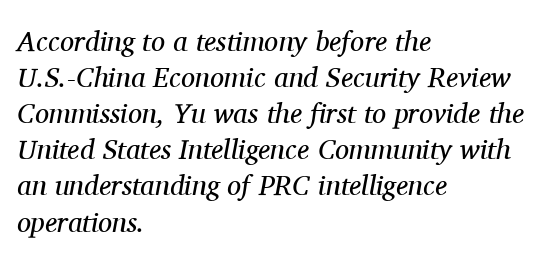
The image shows 28 px regular-weight serif type, italic (leaning right); set left-aligned, normal line spacing (1.29x), normal letter spacing, not underlined; medium stroke contrast and a medium x-height.
